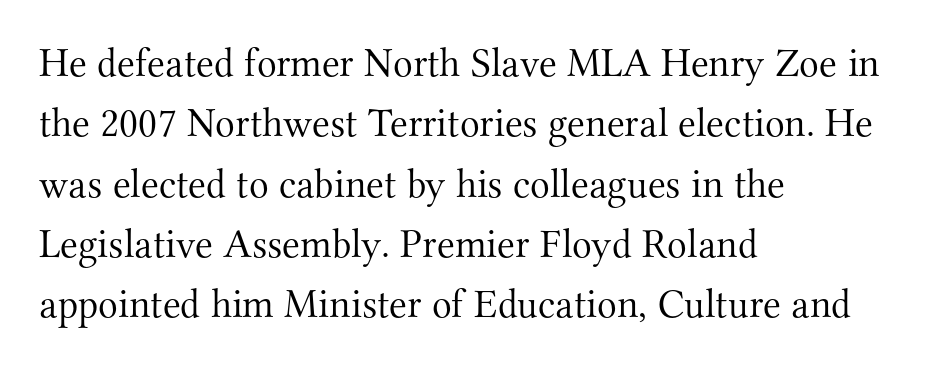
Q: Is the text bold? A: No.
Q: Is the text italic (slanted)? A: No, it is upright.
Q: Is the typeface a serif or a sans-serif typeface? A: Serif.
Q: Is the text underlined? A: No.
Q: How is the paragraph aligned? A: Left-aligned.
Q: Is the spacing between letters normal or unusually wide? A: Normal.
Q: Is the spacing between lines tight, normal or loose? A: Normal.
Q: Width (condensed, normal, or wide)? A: Normal.
Q: Stroke contrast? A: Medium.
Q: x-height? A: Small.
Q: Monospaced? A: No.
